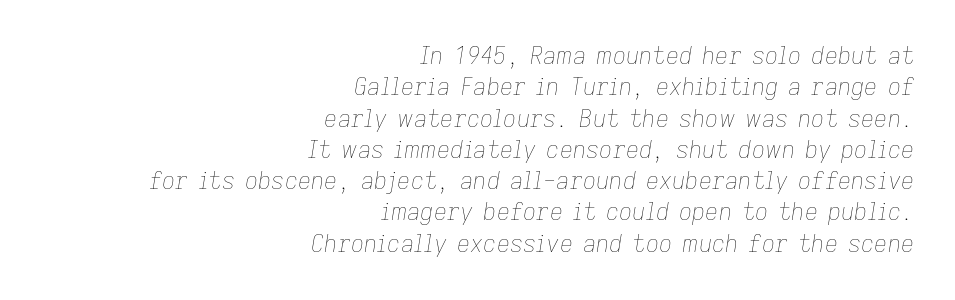
The image shows 23 px text type, italic (leaning right); set right-aligned, normal line spacing (1.36x), normal letter spacing, not underlined.
